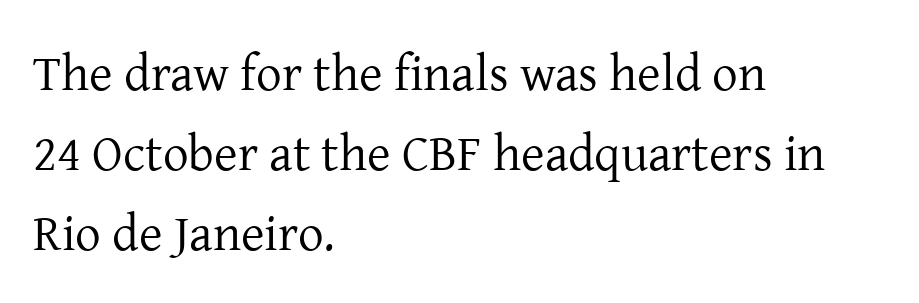
{"serif": "yes", "italic": "no", "bold": "no", "weight": "regular", "width": "normal", "stroke_contrast": "low", "x_height": "medium", "monospaced": "no", "underline": "no", "align": "left", "line_spacing": "normal", "line_spacing_ratio": 1.57, "letter_spacing": "normal", "letter_spacing_em": 0.0, "glyph_px": 51}
